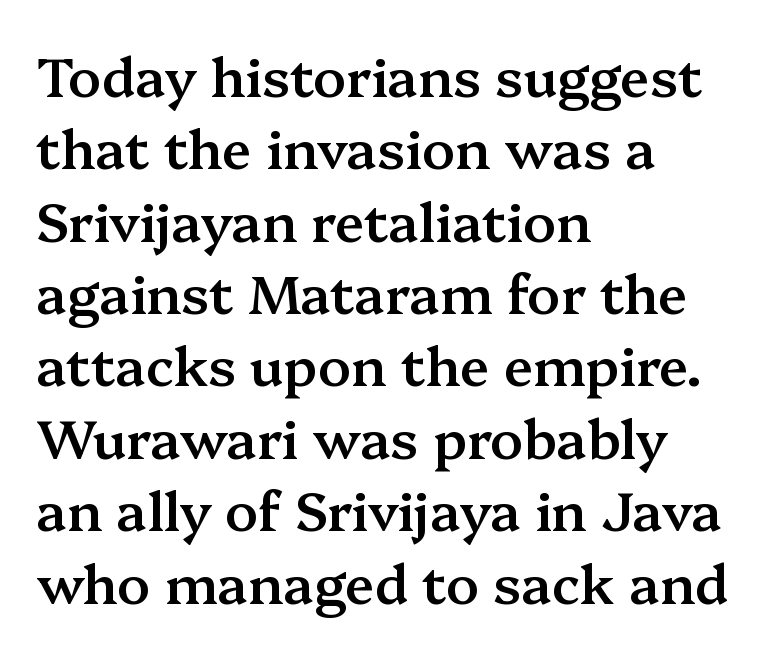
Q: Is the text bold? A: Semi-bold.
Q: Is the text italic (slanted)? A: No, it is upright.
Q: Is the typeface a serif or a sans-serif typeface? A: Serif.
Q: Is the text underlined? A: No.
Q: How is the paragraph aligned? A: Left-aligned.
Q: Is the spacing between letters normal or unusually wide? A: Normal.
Q: Is the spacing between lines tight, normal or loose? A: Normal.
Q: Width (condensed, normal, or wide)? A: Normal.
Q: Stroke contrast? A: Medium.
Q: x-height? A: Medium.
Q: Monospaced? A: No.
